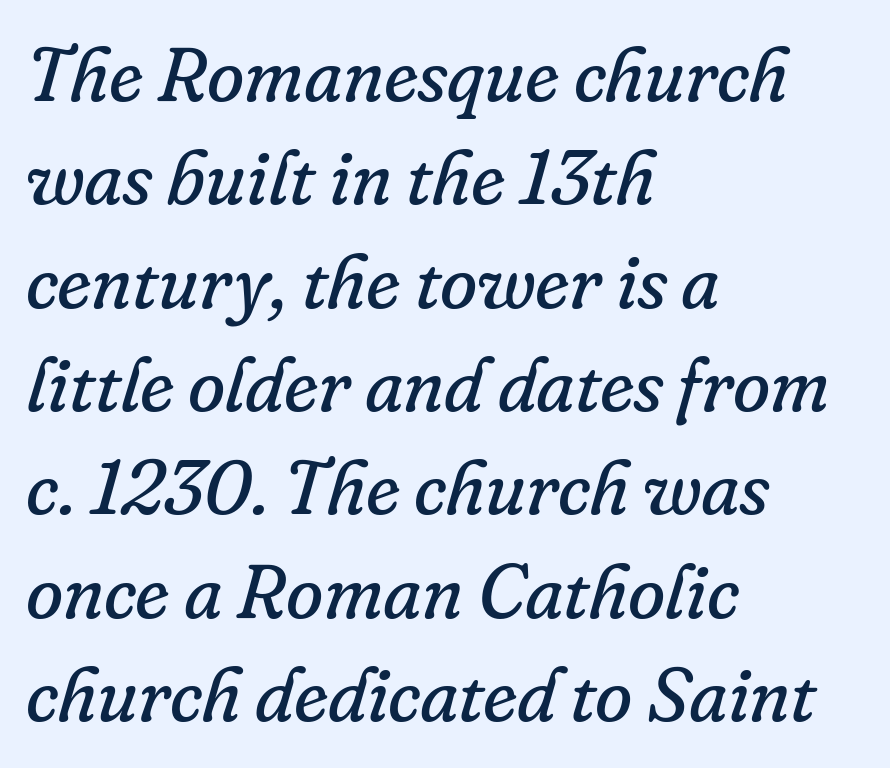
Q: Is the text bold? A: No.
Q: Is the text italic (slanted)? A: Yes, it leans right by about 16 degrees.
Q: Is the typeface a serif or a sans-serif typeface? A: Serif.
Q: Is the text underlined? A: No.
Q: How is the paragraph aligned? A: Left-aligned.
Q: Is the spacing between letters normal or unusually wide? A: Normal.
Q: Is the spacing between lines tight, normal or loose? A: Normal.
Q: Width (condensed, normal, or wide)? A: Normal.
Q: Stroke contrast? A: Low.
Q: x-height? A: Small.
Q: Monospaced? A: No.
